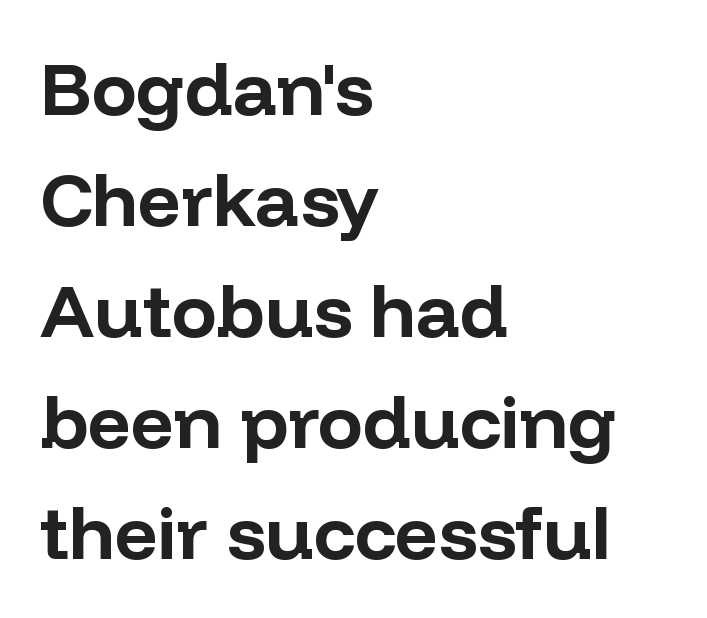
{"serif": "no", "italic": "no", "bold": "yes", "weight": "bold", "width": "normal", "stroke_contrast": "low", "x_height": "medium", "monospaced": "no", "underline": "no", "align": "left", "line_spacing": "normal", "line_spacing_ratio": 1.48, "letter_spacing": "normal", "letter_spacing_em": 0.0, "glyph_px": 75}
